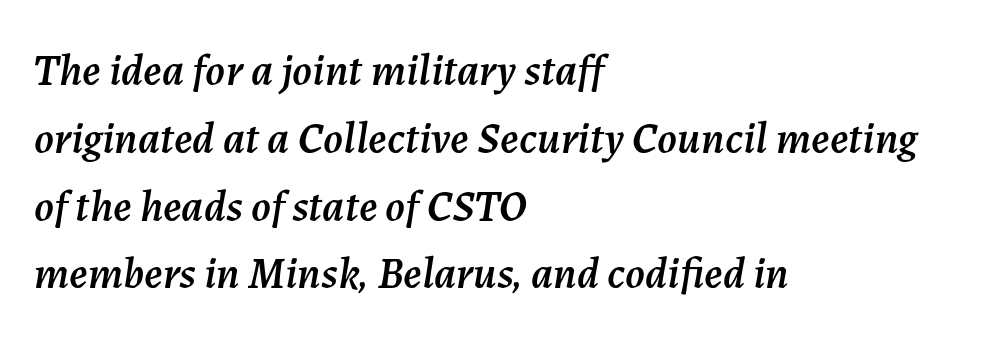
The specimen reads as italic at a glance. The rendering anchors every line to the left-hand side. Lines of text with bare space underneath. Each letter keeps its own natural width here, so spacing adapts to shape. Letter spacing: default. The block of text has a typical density, with ordinary space between rows.
